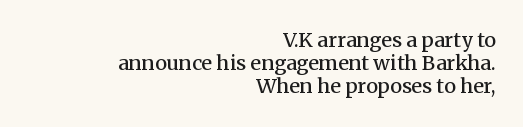
The image shows 20 px text type, upright; set right-aligned, line spacing 1.16x, normal letter spacing, not underlined.
